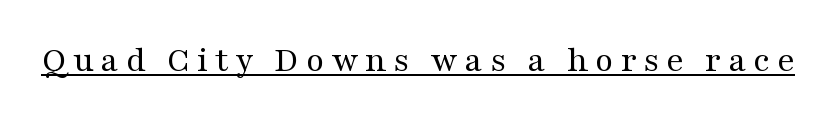
It's the straight-up-and-down kind of type. The passage shown is not bold in any degree. These lines are rendered in a variable-pitch font. Notice how a bar underscores the lettering throughout. Small tapered or slab feet sit at the stroke ends, so this counts as serif.
